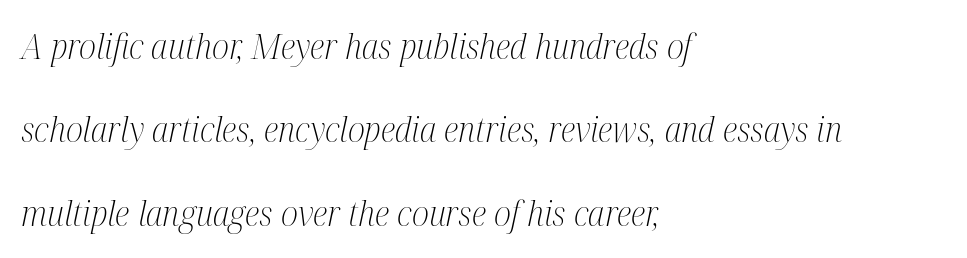
You can tell from the footed stems that serif type was used. Characters are canted at an angle relative to the baseline's perpendicular. Default kerning and tracking; the words read as compact shapes. The lines in this sample share a left origin and differ only in where they stop. Type without underlining.
